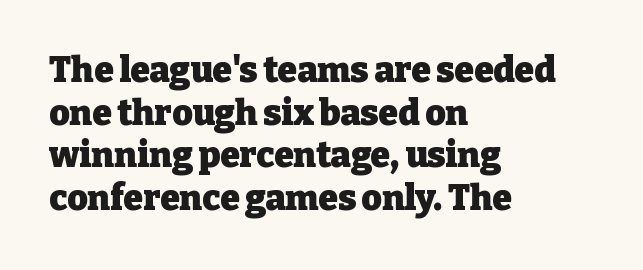
Q: Is the text bold? A: Yes.
Q: Is the text italic (slanted)? A: No, it is upright.
Q: Is the typeface a serif or a sans-serif typeface? A: Serif.
Q: Is the text underlined? A: No.
Q: How is the paragraph aligned? A: Left-aligned.
Q: Is the spacing between letters normal or unusually wide? A: Normal.
Q: Width (condensed, normal, or wide)? A: Normal.
Q: Stroke contrast? A: Low.
Q: x-height? A: Medium.
Q: Monospaced? A: No.
